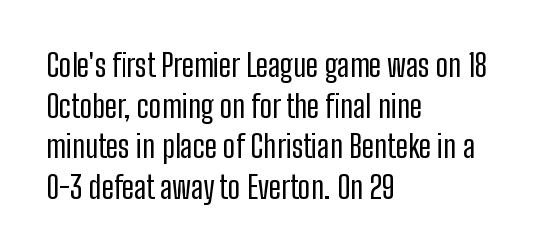
The image shows 31 px regular-weight, condensed sans-serif type, upright; set left-aligned, normal line spacing (1.31x), normal letter spacing, not underlined; low stroke contrast and a medium x-height.
